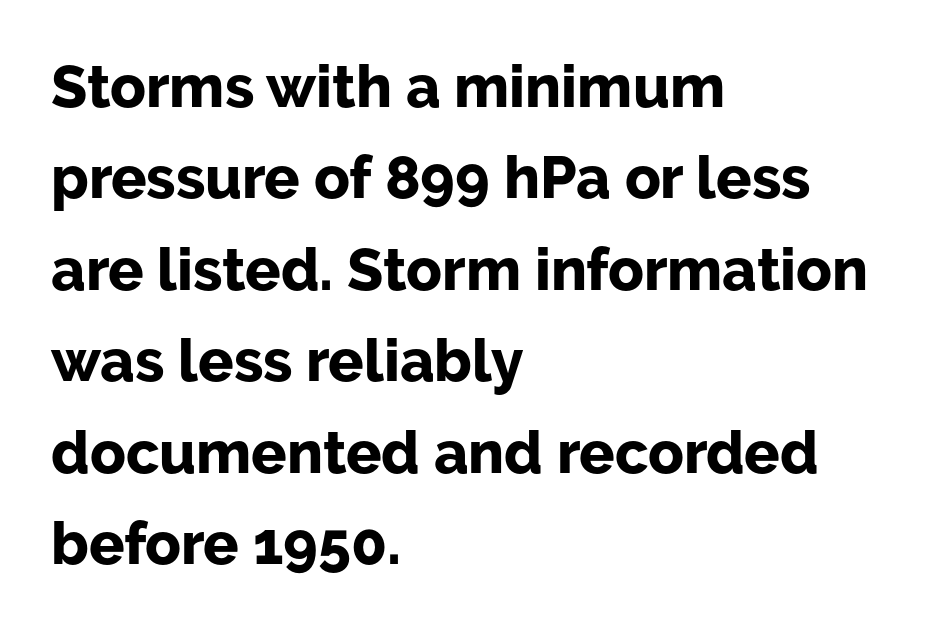
Q: Is the text bold? A: Yes.
Q: Is the text italic (slanted)? A: No, it is upright.
Q: Is the typeface a serif or a sans-serif typeface? A: Sans-serif.
Q: Is the text underlined? A: No.
Q: How is the paragraph aligned? A: Left-aligned.
Q: Is the spacing between letters normal or unusually wide? A: Normal.
Q: Is the spacing between lines tight, normal or loose? A: Normal.
Q: Width (condensed, normal, or wide)? A: Normal.
Q: Stroke contrast? A: Low.
Q: x-height? A: Medium.
Q: Monospaced? A: No.
